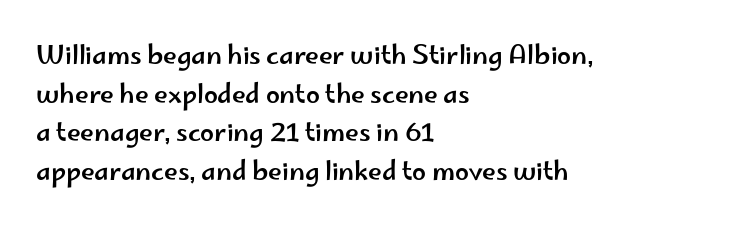
{"italic": "no", "underline": "no", "align": "left", "line_spacing": "normal", "line_spacing_ratio": 1.55, "letter_spacing": "normal", "letter_spacing_em": 0.0, "glyph_px": 25}
